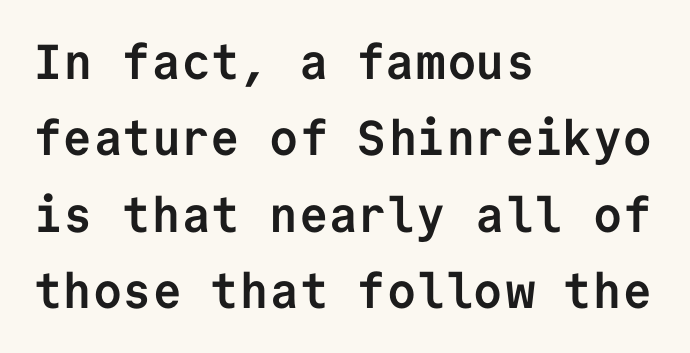
The image shows 49 px semibold sans-serif type, upright, monospaced; set left-aligned, normal line spacing (1.56x), normal letter spacing, not underlined; low stroke contrast and a medium x-height.
